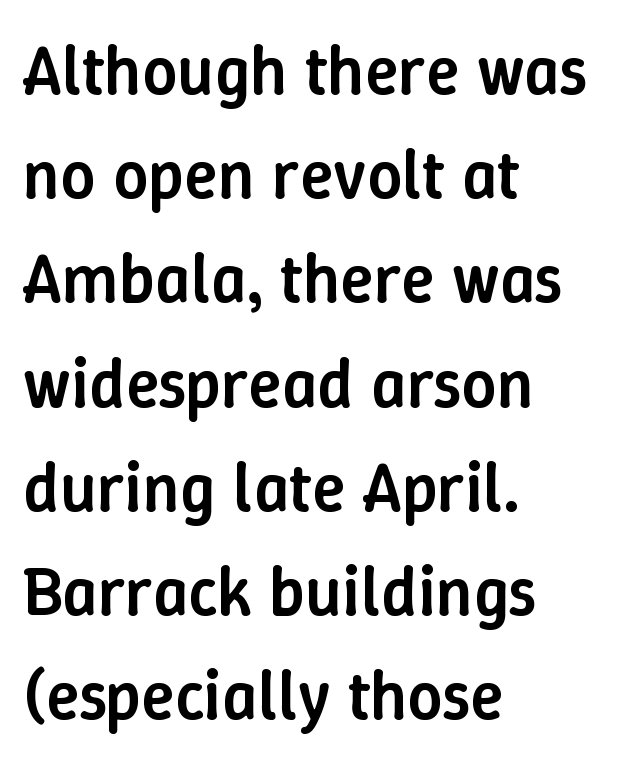
Here the designer chose a conventional face with non-uniform glyph widths. The typesetting leans somewhat heavy: a semibold. If you measured baseline to baseline, you'd find a middling distance. Decoration check: the copy has no underline. This rendering leaves character spacing at its baseline value. The type sits square on the baseline with zero lean.
